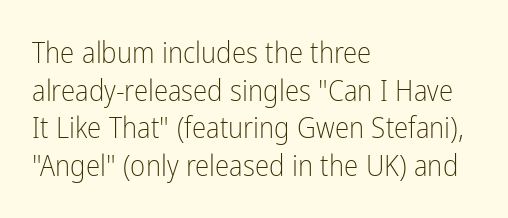
The image shows 29 px light, condensed sans-serif type, upright; set left-aligned, normal line spacing (1.3x), normal letter spacing, not underlined; low stroke contrast and a medium x-height.
